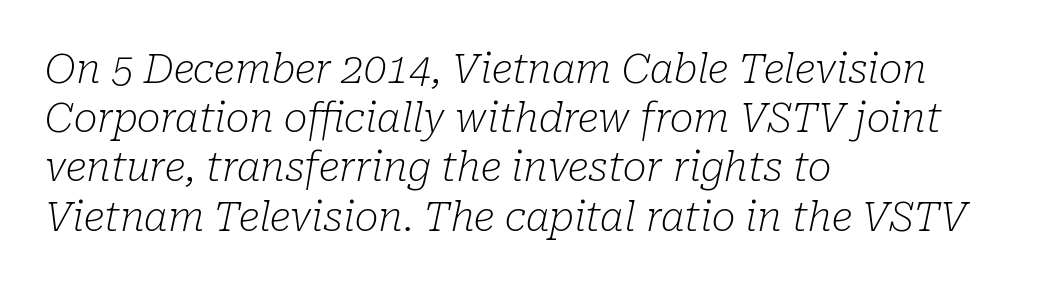
{"serif": "yes", "italic": "yes", "lean": "right", "slant_degrees": 10, "bold": "no", "weight": "light", "width": "normal", "stroke_contrast": "low", "x_height": "medium", "monospaced": "no", "underline": "no", "align": "left", "line_spacing_ratio": 1.23, "letter_spacing": "normal", "letter_spacing_em": 0.0, "glyph_px": 40}
